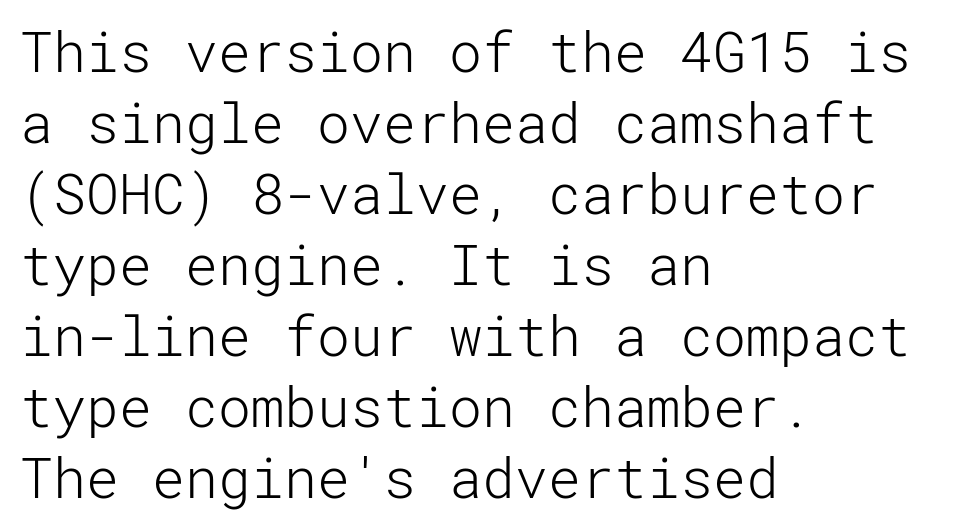
Is the type heavy? It reads as light-to-regular instead. How are the letters spaced? Ordinarily, with no added tracking. Typographically, this falls in the sans-serif category. Vertical spacing — default. Each row of text sits above clean, open space.
